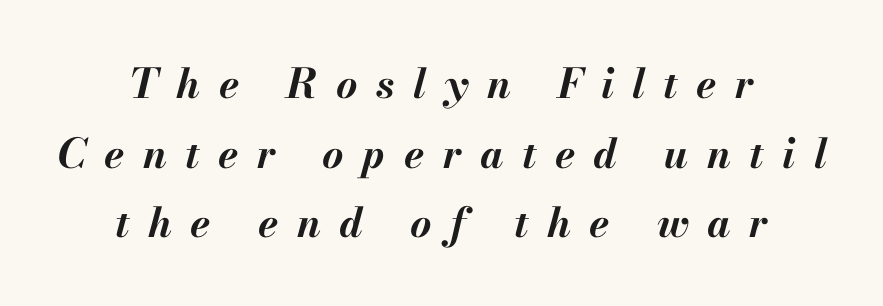
The image shows 41 px bold type, italic (leaning right); set centered, normal line spacing (1.7x), unusually wide letter spacing (+0.45 em), not underlined; medium stroke contrast and a small x-height.
